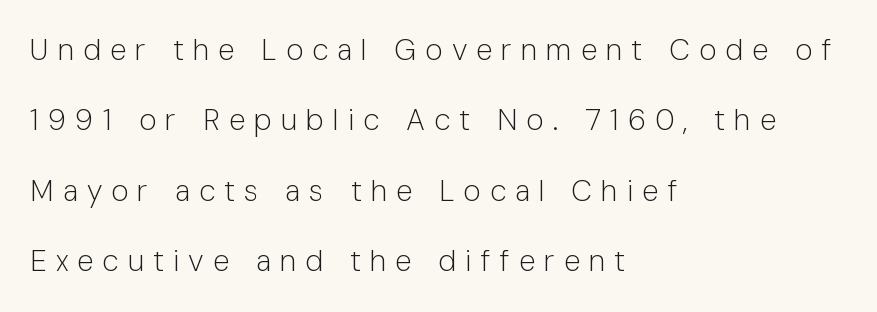
Spacing verdict: proportional, widths tailored to each character. The passage shown has open, widely tracked lettering throughout. Leading is clearly above the norm, producing a sparse column. The paragraph has a hard left edge and a soft right edge.
